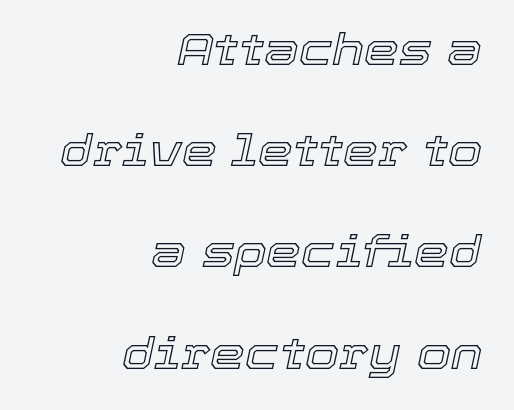
Which margin do the lines hug? The right one — the left edge is uneven. Regarding leading, the lines here are spaced well apart. A clean baseline with only descenders dipping below it. Notice how the stems are inclined rather than vertical — that's the hallmark of italics.
